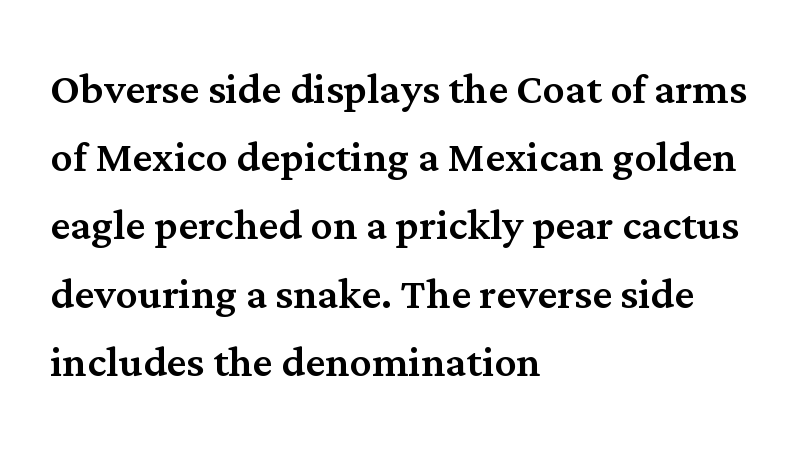
Q: Is the text italic (slanted)? A: No, it is upright.
Q: Is the typeface a serif or a sans-serif typeface? A: Serif.
Q: Is the text underlined? A: No.
Q: How is the paragraph aligned? A: Left-aligned.
Q: Is the spacing between letters normal or unusually wide? A: Normal.
Q: Width (condensed, normal, or wide)? A: Normal.
Q: Stroke contrast? A: Medium.
Q: x-height? A: Medium.
Q: Monospaced? A: No.
